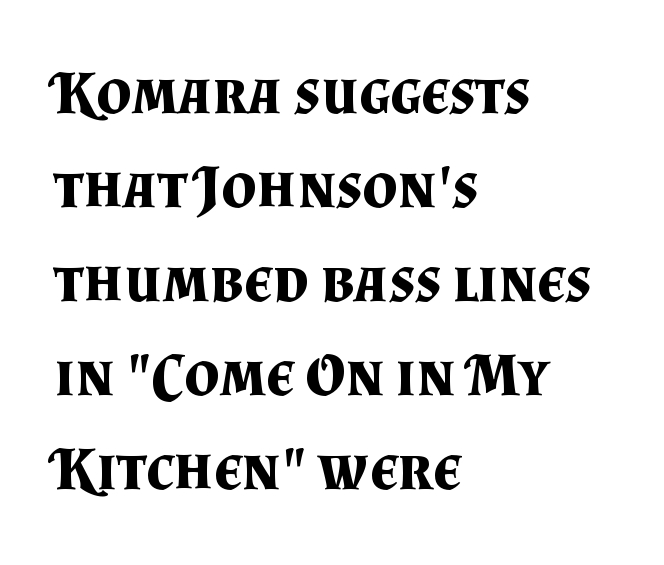
Q: Is the text bold? A: Yes.
Q: Is the text italic (slanted)? A: No, it is upright.
Q: Is the typeface a serif or a sans-serif typeface? A: Serif.
Q: Is the text underlined? A: No.
Q: How is the paragraph aligned? A: Left-aligned.
Q: Is the spacing between letters normal or unusually wide? A: Normal.
Q: Is the spacing between lines tight, normal or loose? A: Normal.
Q: Width (condensed, normal, or wide)? A: Normal.
Q: Stroke contrast? A: Medium.
Q: x-height? A: Small.
Q: Monospaced? A: No.
